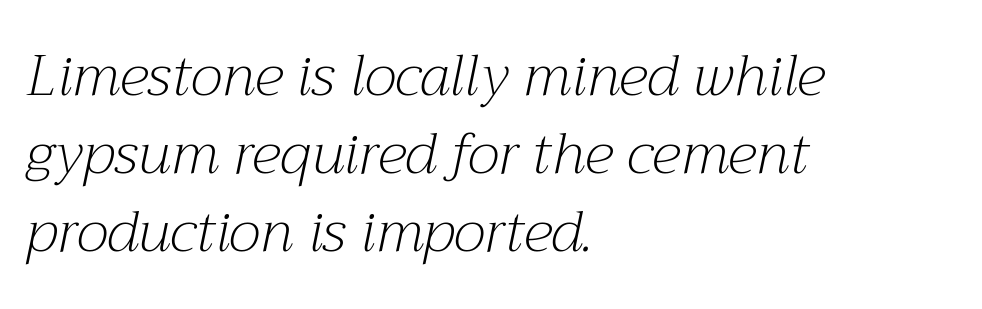
Every character sits at an angle, as italics do. Teacher's note: observe the even left margin — that is flush-left alignment. Think standard paragraph weight, or any step lighter than that. Here the designer chose a conventional face with non-uniform glyph widths. The designer left line spacing at the default. The glyphs in this specimen are seriffed.
